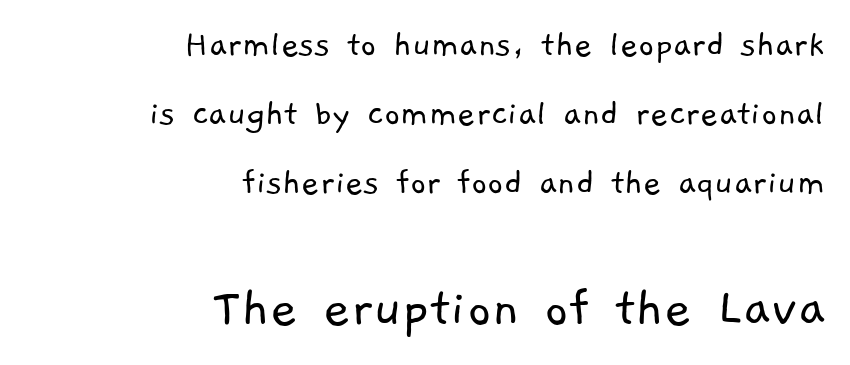
Q: Is the text bold? A: No.
Q: Is the typeface a serif or a sans-serif typeface? A: Sans-serif.
Q: Is the text underlined? A: No.
Q: How is the paragraph aligned? A: Right-aligned.
Q: Is the spacing between letters normal or unusually wide? A: Normal.
Q: Which block of text is set in a larger size, the first (top) or the second (bottom)? A: The second (bottom) one.
Q: Width (condensed, normal, or wide)? A: Normal.
Q: Stroke contrast? A: Low.
Q: x-height? A: Medium.
Q: Monospaced? A: No.
